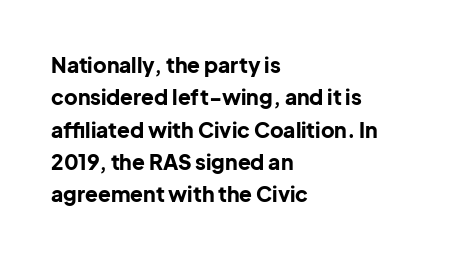
Unlike italic type, these characters show no tilt at all. Line starts are locked; line ends wander. Characters follow at the spacing the type designer built in. On the weight axis this lands at bold, roughly 700. The passage shown is not underscored anywhere.
